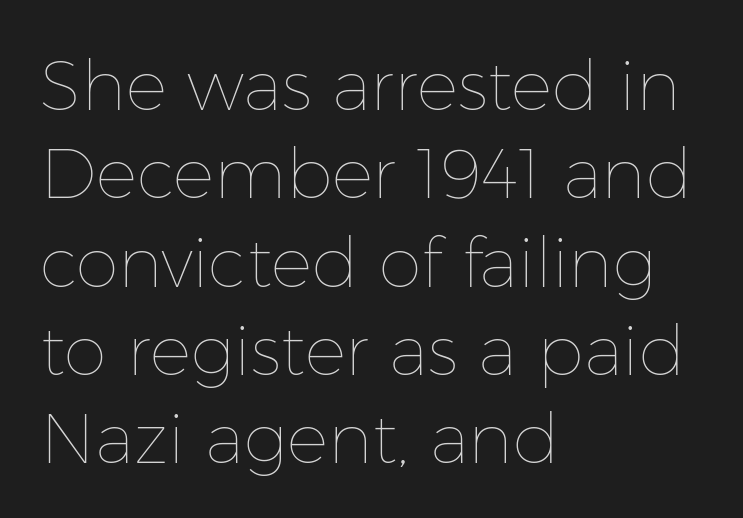
The image shows 69 px thin type, upright; set left-aligned, normal line spacing (1.28x), normal letter spacing, not underlined; low stroke contrast and a medium x-height.
